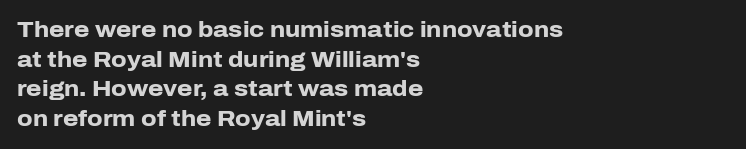
Q: Is the text bold? A: Yes.
Q: Is the text italic (slanted)? A: No, it is upright.
Q: Is the text underlined? A: No.
Q: How is the paragraph aligned? A: Left-aligned.
Q: Is the spacing between letters normal or unusually wide? A: Normal.
Q: Is the spacing between lines tight, normal or loose? A: Normal.
